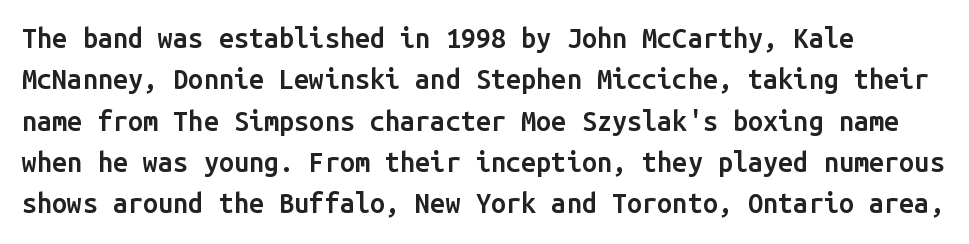
{"italic": "no", "bold": "semi", "underline": "no", "align": "left", "line_spacing": "normal", "line_spacing_ratio": 1.53, "letter_spacing": "normal", "letter_spacing_em": 0.0, "glyph_px": 27}
